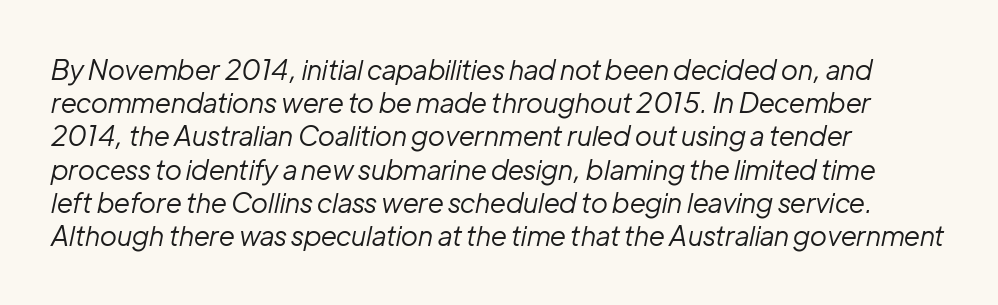
{"italic": "yes", "lean": "right", "slant_degrees": 12, "bold": "no", "underline": "no", "align": "left", "line_spacing_ratio": 1.23, "letter_spacing": "normal", "letter_spacing_em": 0.0, "glyph_px": 27}
